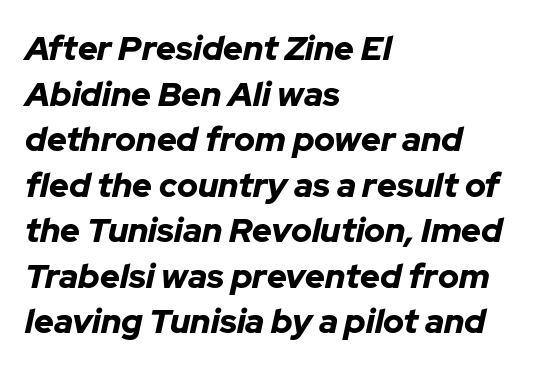
{"italic": "yes", "lean": "right", "slant_degrees": 12, "bold": "yes", "weight": "bold", "width": "normal", "stroke_contrast": "low", "x_height": "medium", "monospaced": "no", "underline": "no", "align": "left", "line_spacing": "normal", "line_spacing_ratio": 1.34, "letter_spacing": "normal", "letter_spacing_em": 0.0, "glyph_px": 34}
